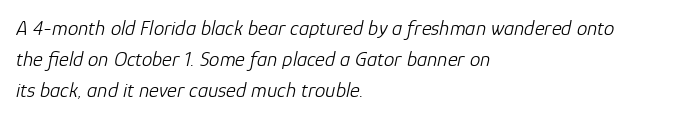
The image shows 21 px text type, italic (leaning right); set left-aligned, normal line spacing (1.47x), normal letter spacing, not underlined.
